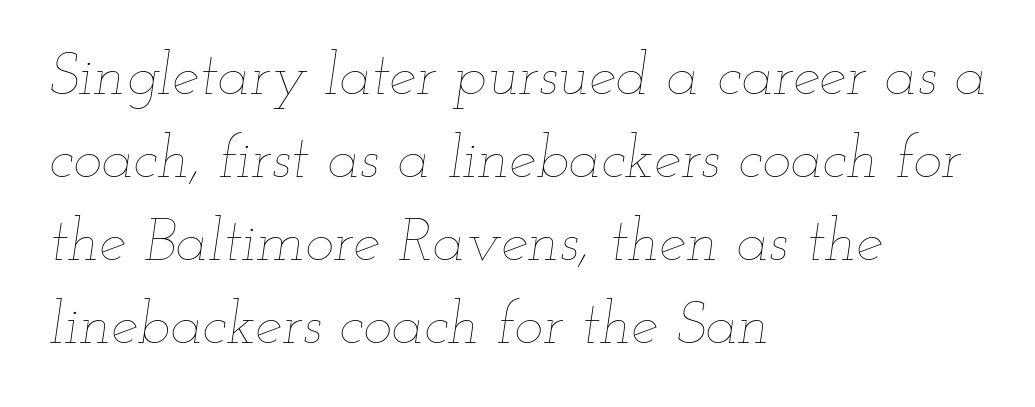
Q: Is the text bold? A: No.
Q: Is the text italic (slanted)? A: Yes, it leans right by about 12 degrees.
Q: Is the text underlined? A: No.
Q: How is the paragraph aligned? A: Left-aligned.
Q: Is the spacing between letters normal or unusually wide? A: Normal.
Q: Is the spacing between lines tight, normal or loose? A: Normal.
Q: Width (condensed, normal, or wide)? A: Wide.
Q: Stroke contrast? A: Low.
Q: x-height? A: Small.
Q: Monospaced? A: No.
